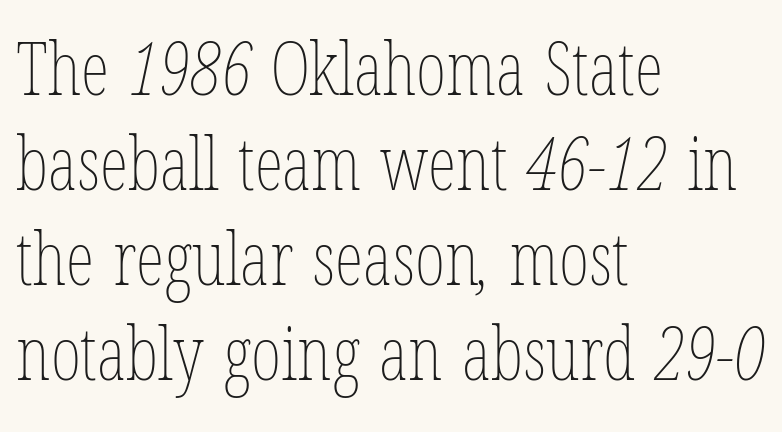
The image shows 73 px thin, condensed type; set left-aligned, normal line spacing (1.3x), normal letter spacing, not underlined; low stroke contrast and a medium x-height.
